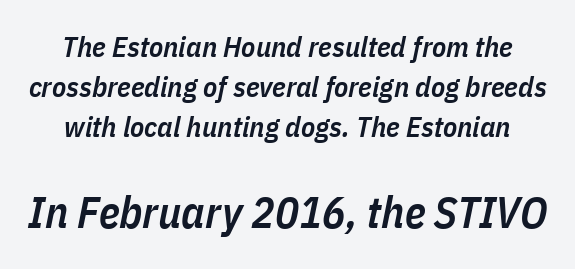
The image shows 44 px semibold, condensed type, italic (leaning right); set normal line spacing (1.38x), normal letter spacing, not underlined; the second (bottom) block is 1.52x larger; low stroke contrast and a medium x-height.
